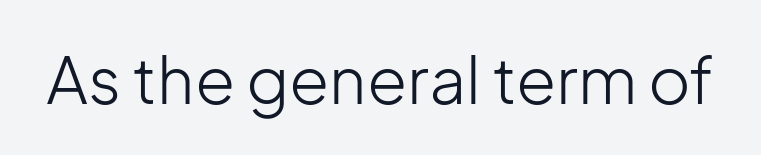
{"serif": "no", "italic": "no", "bold": "no", "weight": "light", "width": "normal", "stroke_contrast": "low", "x_height": "medium", "monospaced": "no", "underline": "no", "letter_spacing": "normal", "letter_spacing_em": 0.0, "glyph_px": 65}
